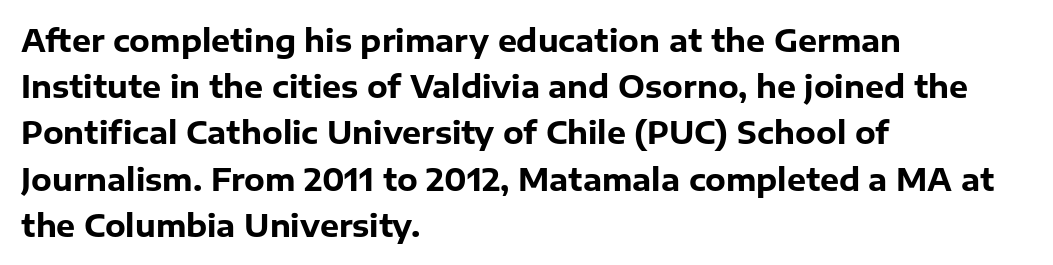
{"serif": "no", "italic": "no", "bold": "yes", "weight": "heavy", "width": "normal", "stroke_contrast": "low", "x_height": "medium", "monospaced": "no", "underline": "no", "align": "left", "line_spacing": "normal", "line_spacing_ratio": 1.54, "letter_spacing": "normal", "letter_spacing_em": 0.0, "glyph_px": 30}
